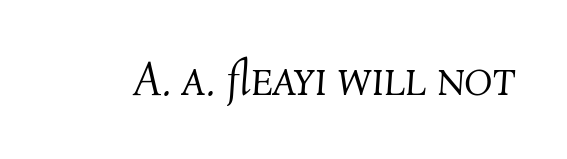
Q: Is the text bold? A: No.
Q: Is the text italic (slanted)? A: Yes, it leans right by about 4 degrees.
Q: Is the text underlined? A: No.
Q: Is the spacing between letters normal or unusually wide? A: Normal.
Q: Width (condensed, normal, or wide)? A: Normal.
Q: Stroke contrast? A: Medium.
Q: x-height? A: Medium.
Q: Monospaced? A: No.
